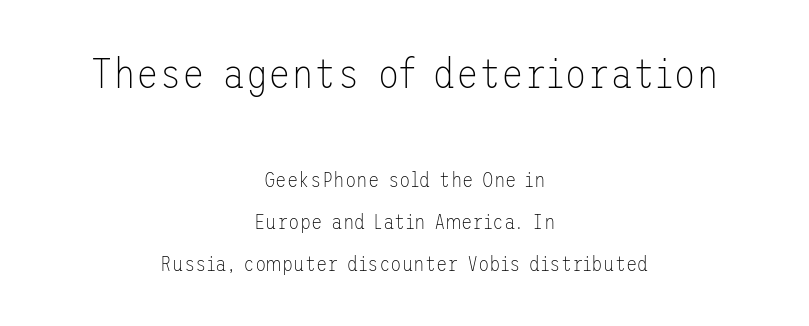
{"serif": "no", "italic": "no", "bold": "no", "weight": "thin", "width": "normal", "stroke_contrast": "low", "x_height": "medium", "underline": "no", "align": "center", "line_spacing": "loose", "line_spacing_ratio": 2.01, "letter_spacing": "normal", "letter_spacing_em": 0.0, "larger_block": "first", "size_ratio": 2.0, "glyph_px": 42}
